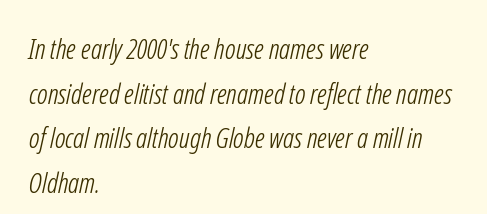
Q: Is the text bold? A: No.
Q: Is the typeface a serif or a sans-serif typeface? A: Sans-serif.
Q: Is the text underlined? A: No.
Q: How is the paragraph aligned? A: Left-aligned.
Q: Is the spacing between letters normal or unusually wide? A: Normal.
Q: Is the spacing between lines tight, normal or loose? A: Normal.
Q: Width (condensed, normal, or wide)? A: Condensed.
Q: Stroke contrast? A: Low.
Q: x-height? A: Medium.
Q: Monospaced? A: No.
